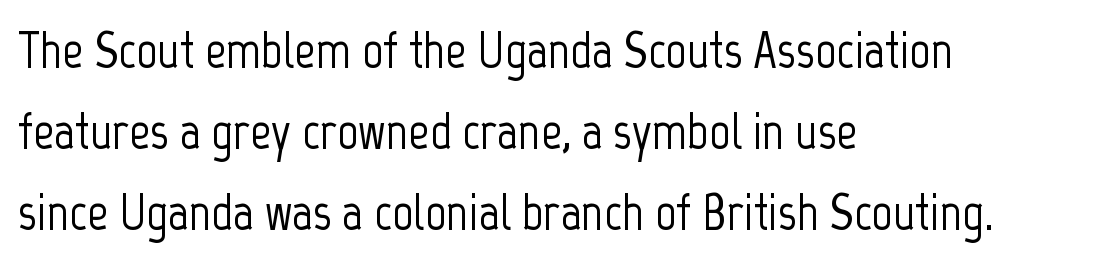
{"serif": "no", "italic": "no", "width": "condensed", "stroke_contrast": "low", "x_height": "medium", "monospaced": "no", "underline": "no", "align": "left", "line_spacing": "normal", "line_spacing_ratio": 1.56, "letter_spacing": "normal", "letter_spacing_em": 0.0, "glyph_px": 52}
